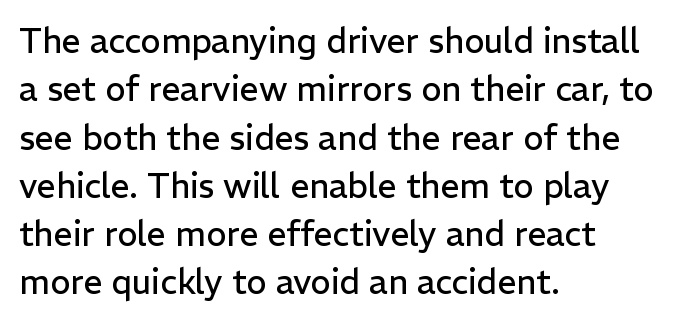
The image shows 34 px regular-weight sans-serif type, upright; set left-aligned, normal line spacing (1.42x), normal letter spacing, not underlined; low stroke contrast and a medium x-height.
